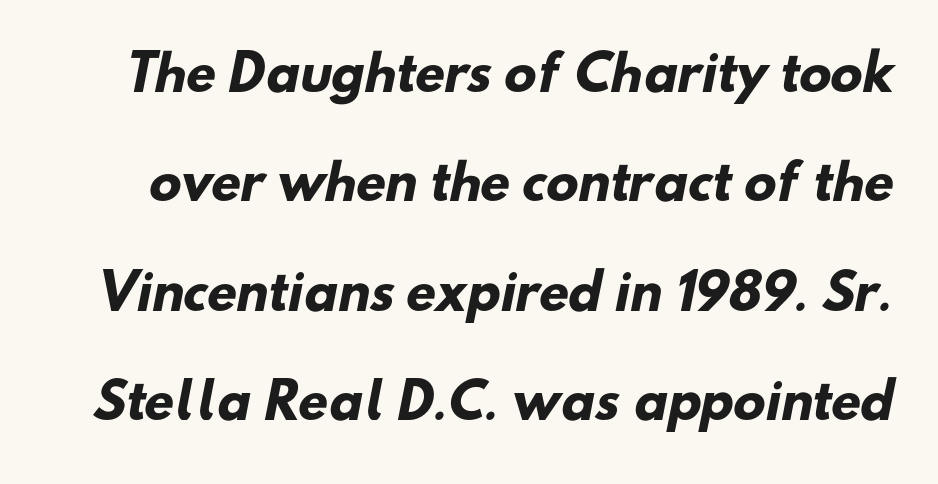
The image shows 48 px heavy sans-serif type; set loose line spacing (2.28x), normal letter spacing, not underlined; low stroke contrast and a small x-height.
